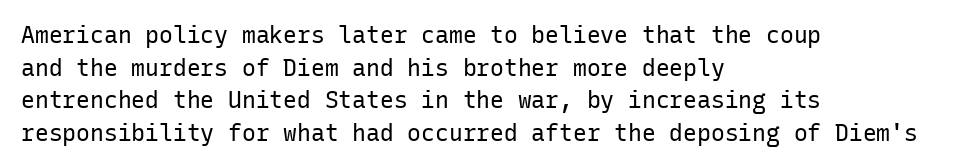
The image shows 23 px text type, upright; set left-aligned, normal line spacing (1.42x), normal letter spacing, not underlined.
